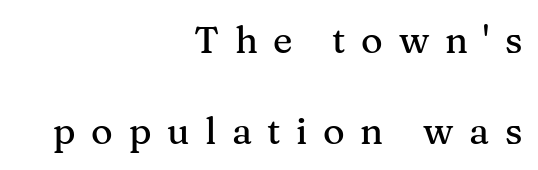
The image shows 37 px serif type, upright; set right-aligned, loose line spacing (2.45x), unusually wide letter spacing (+0.42 em), not underlined; medium stroke contrast and a medium x-height.
